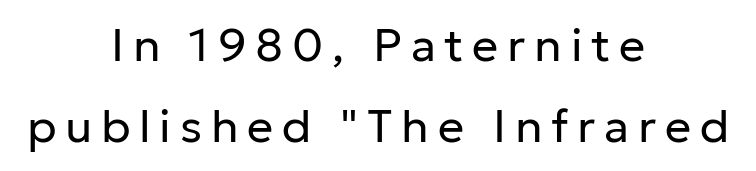
The weight tops out at a normal text grade. You can tell from the bare stems that sans-serif type was used. Notice how the passage keeps no hard edge, just a central spine. Nobody drew a line under any word here. The letters advance in unequal steps, a hallmark of proportional type.
